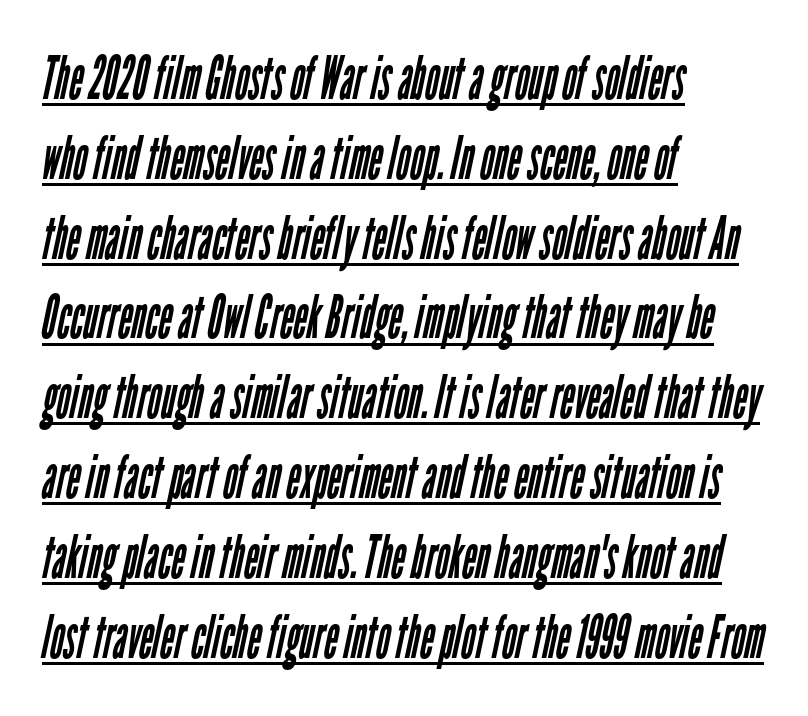
The face used here is a sans, in the tradition of grotesques and geometrics. In designer terms, the underline attribute is active on this setting. The letters look calm and open, with moderate or lighter stems. The tracking reads as untouched default to a designer's eye. Horizontally, the lines are justified to the leading edge only.
